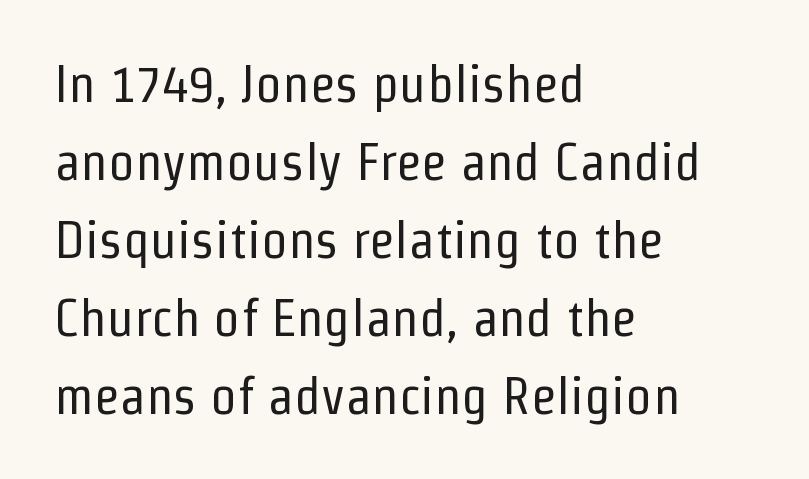
Q: Is the text bold? A: No.
Q: Is the text italic (slanted)? A: No, it is upright.
Q: Is the typeface a serif or a sans-serif typeface? A: Sans-serif.
Q: Is the text underlined? A: No.
Q: How is the paragraph aligned? A: Left-aligned.
Q: Is the spacing between letters normal or unusually wide? A: Normal.
Q: Is the spacing between lines tight, normal or loose? A: Normal.
Q: Width (condensed, normal, or wide)? A: Condensed.
Q: Stroke contrast? A: Low.
Q: x-height? A: Medium.
Q: Monospaced? A: No.
